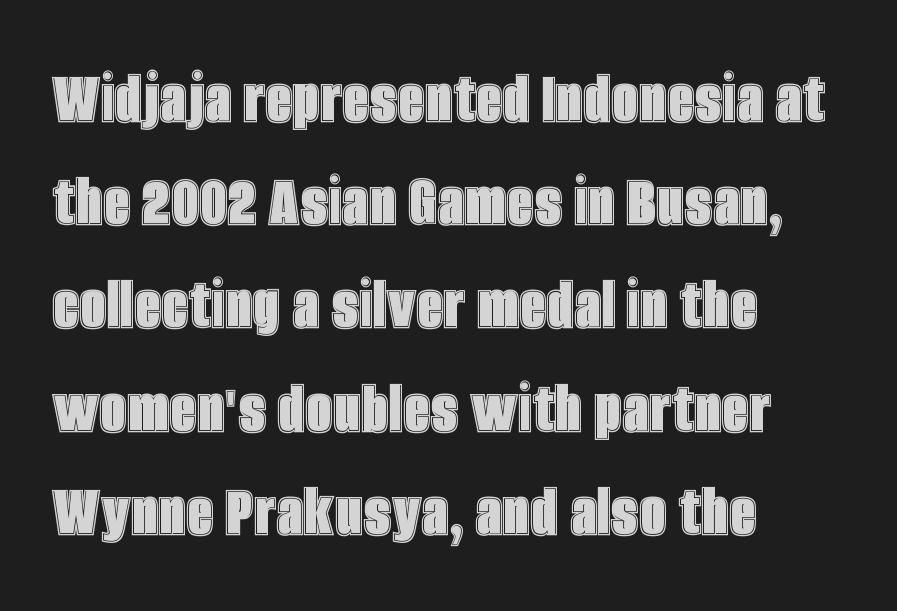
Tracking value appears to be zero — textbook default spacing. A typesetter would call this proportional, since set widths differ per character. The vertical gap from one line to the next is medium. These lines are set flush left with a ragged right edge. The area under the type is left untouched.
